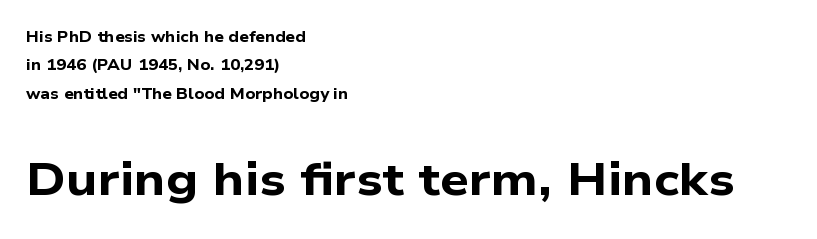
{"serif": "no", "bold": "yes", "weight": "bold", "width": "wide", "stroke_contrast": "low", "x_height": "medium", "monospaced": "no", "underline": "no", "align": "left", "line_spacing": "loose", "line_spacing_ratio": 1.9, "letter_spacing": "normal", "letter_spacing_em": 0.0, "larger_block": "second", "size_ratio": 3.07, "glyph_px": 46}
